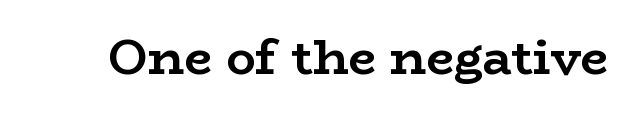
{"serif": "yes", "italic": "no", "bold": "yes", "weight": "semibold", "width": "wide", "stroke_contrast": "low", "x_height": "medium", "monospaced": "no", "underline": "no", "letter_spacing": "normal", "letter_spacing_em": 0.0, "glyph_px": 49}
